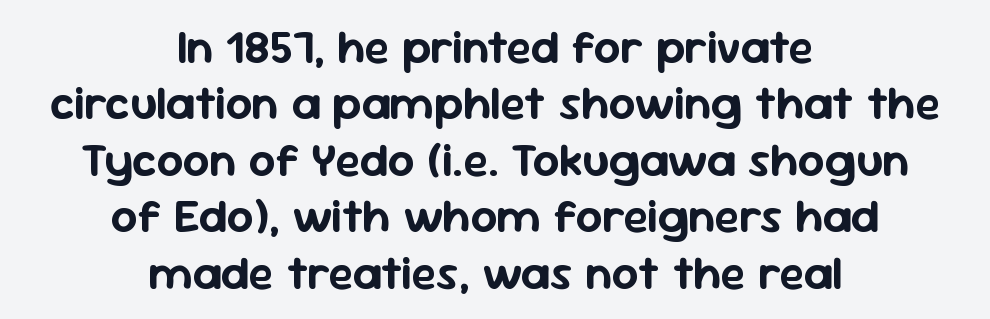
Q: Is the text italic (slanted)? A: No, it is upright.
Q: Is the typeface a serif or a sans-serif typeface? A: Sans-serif.
Q: Is the text underlined? A: No.
Q: How is the paragraph aligned? A: Centered.
Q: Is the spacing between letters normal or unusually wide? A: Normal.
Q: Width (condensed, normal, or wide)? A: Normal.
Q: Stroke contrast? A: Low.
Q: x-height? A: Medium.
Q: Monospaced? A: No.
